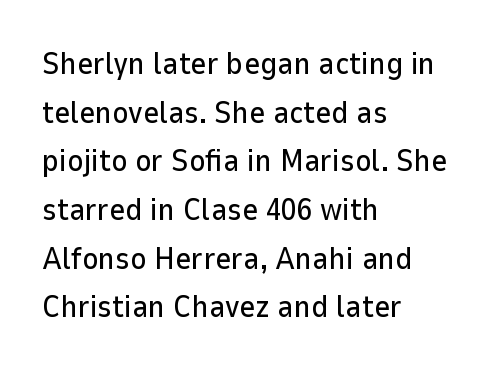
The image shows 31 px sans-serif type, upright; set left-aligned, normal line spacing (1.57x), normal letter spacing, not underlined; low stroke contrast and a medium x-height.
